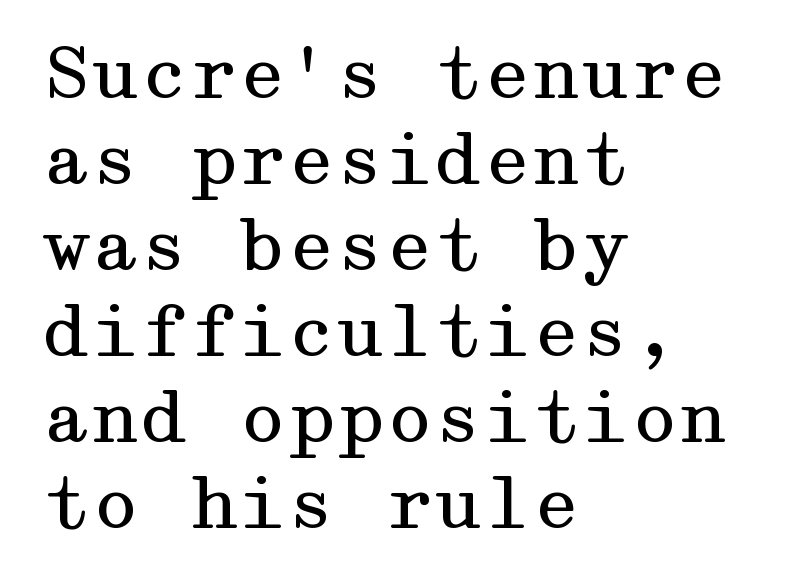
Compared with typical body copy, the letter spacing here is the same. Check the space under the baseline: it is left empty. The lines are quadded left. Is the type heavy? It reads as light-to-regular instead. Typographically, this falls in the serif category. The specimen reads as upright at a glance.
